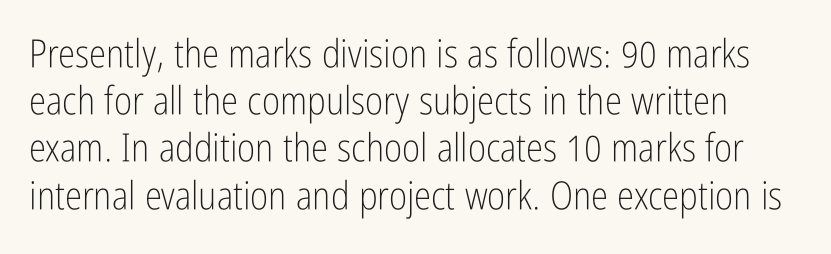
Q: Is the text bold? A: No.
Q: Is the text italic (slanted)? A: No, it is upright.
Q: Is the typeface a serif or a sans-serif typeface? A: Sans-serif.
Q: Is the text underlined? A: No.
Q: Is the spacing between letters normal or unusually wide? A: Normal.
Q: Width (condensed, normal, or wide)? A: Condensed.
Q: Stroke contrast? A: Low.
Q: x-height? A: Medium.
Q: Monospaced? A: No.
